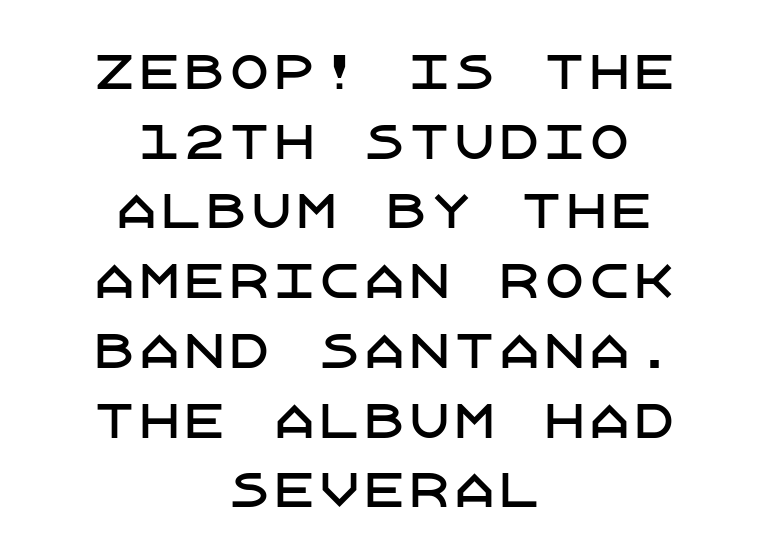
{"serif": "no", "italic": "no", "width": "normal", "stroke_contrast": "low", "x_height": "large", "underline": "no", "align": "center", "line_spacing": "normal", "line_spacing_ratio": 1.55, "letter_spacing": "normal", "letter_spacing_em": 0.0, "glyph_px": 45}
